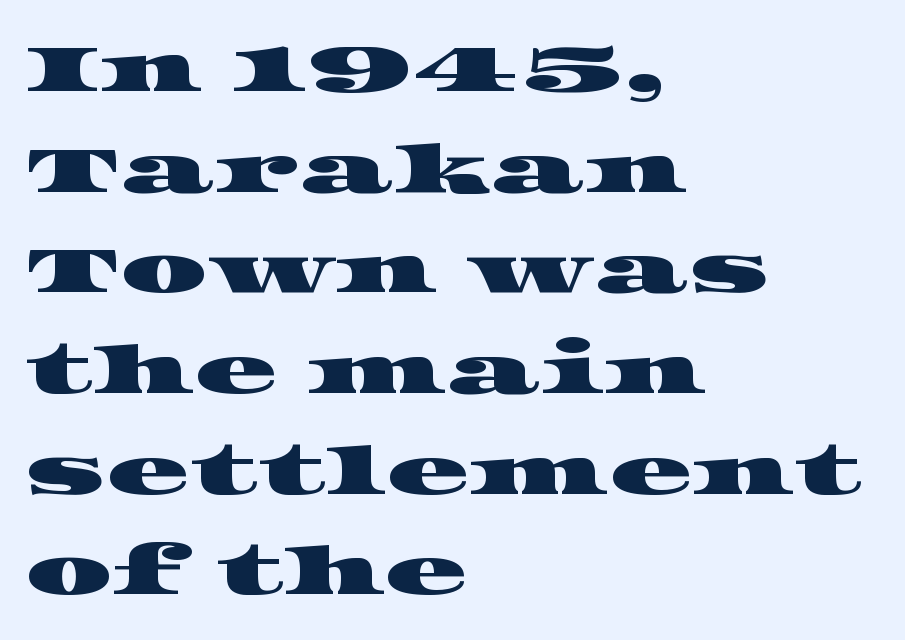
The image shows 68 px wide serif type; set left-aligned, normal line spacing (1.48x), normal letter spacing, not underlined; high stroke contrast and a large x-height.
